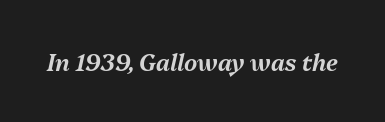
{"italic": "yes", "lean": "right", "slant_degrees": 13, "underline": "no", "letter_spacing": "normal", "letter_spacing_em": 0.0, "glyph_px": 23}
